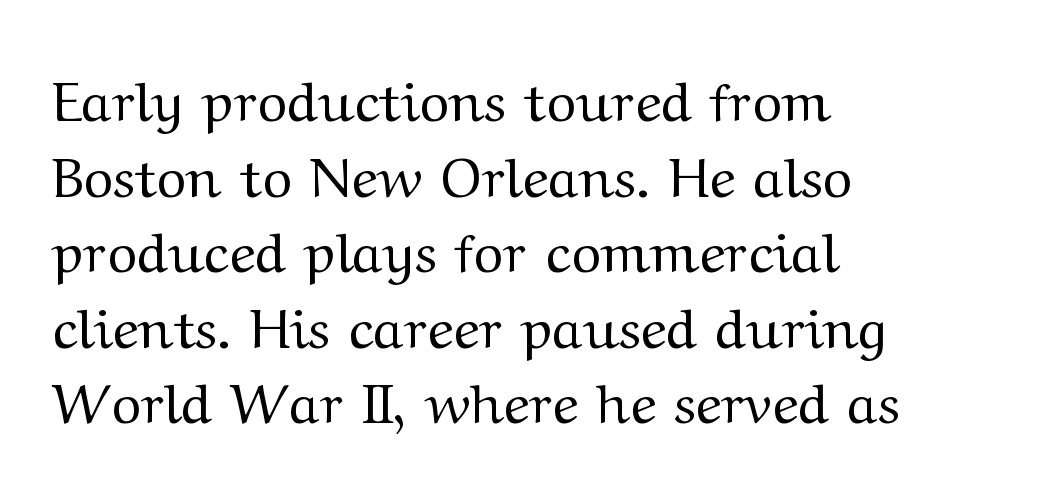
Leftover space on each line is placed entirely after the last word. A typesetter would call this zero additional tracking. Check the space under the baseline: it is left empty. These glyphs show unthickened strokes, regular width or finer. The letters carry serifs — small finishing strokes at the ends of their stems. Does the leading feel generous? No, just average.
